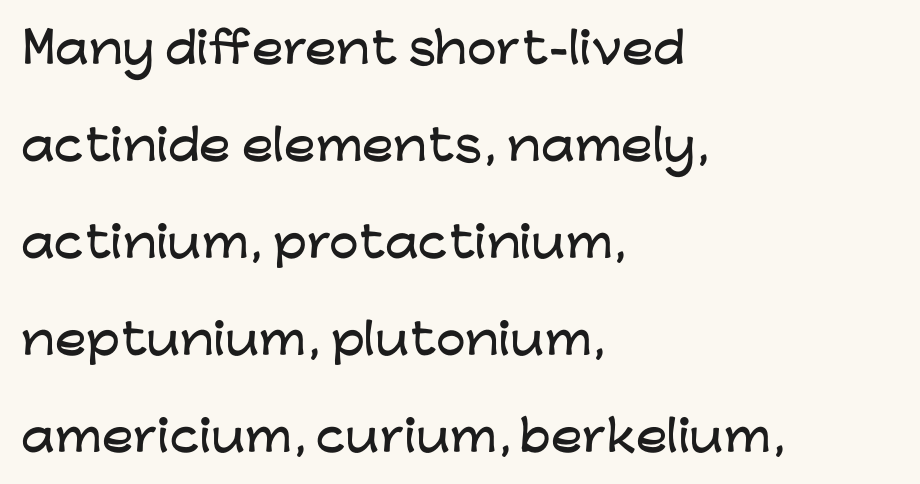
The paragraph has a hard left edge and a soft right edge. The face used here is proportionally spaced, like ordinary book or web type. The axis of the letterforms is exactly vertical. Compared with typical body copy, the letter spacing here is the same.
